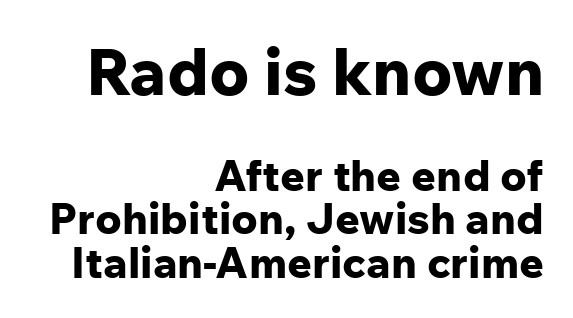
{"serif": "no", "italic": "no", "bold": "yes", "weight": "bold", "width": "normal", "stroke_contrast": "low", "x_height": "medium", "monospaced": "no", "underline": "no", "align": "right", "line_spacing": "tight", "line_spacing_ratio": 1.01, "letter_spacing": "normal", "letter_spacing_em": 0.0, "larger_block": "first", "size_ratio": 1.51, "glyph_px": 65}
